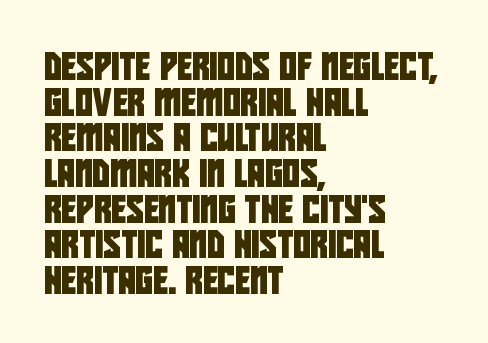
Short note: letters normally spaced. If you drew a ruler down the left edge, every line would touch it. The area under the type is left untouched. Reading down the column, the eye jumps a familiar distance to each next line.
